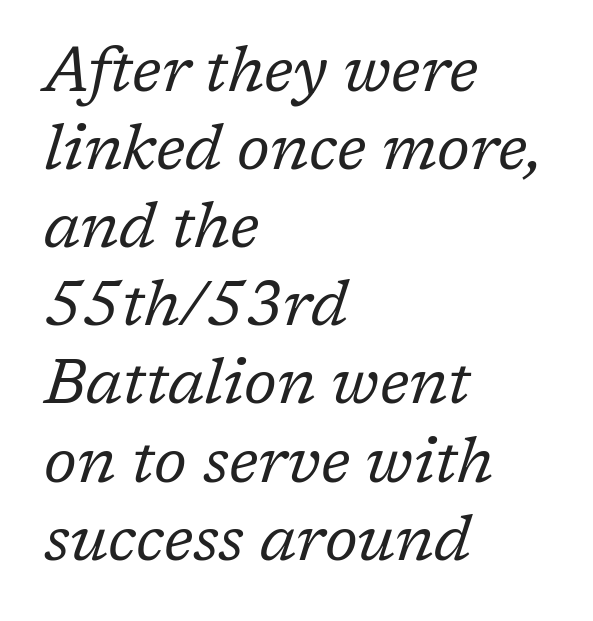
{"serif": "yes", "italic": "yes", "lean": "right", "slant_degrees": 17, "bold": "no", "weight": "regular", "width": "normal", "stroke_contrast": "low", "x_height": "medium", "monospaced": "no", "underline": "no", "align": "left", "line_spacing_ratio": 1.24, "letter_spacing": "normal", "letter_spacing_em": 0.0, "glyph_px": 63}
